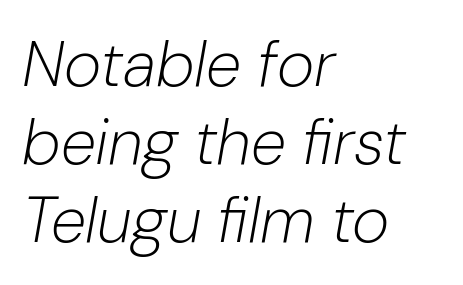
Q: Is the text bold? A: No.
Q: Is the text italic (slanted)? A: Yes, it leans right by about 10 degrees.
Q: Is the text underlined? A: No.
Q: How is the paragraph aligned? A: Left-aligned.
Q: Is the spacing between letters normal or unusually wide? A: Normal.
Q: Width (condensed, normal, or wide)? A: Normal.
Q: Stroke contrast? A: Low.
Q: x-height? A: Medium.
Q: Monospaced? A: No.
